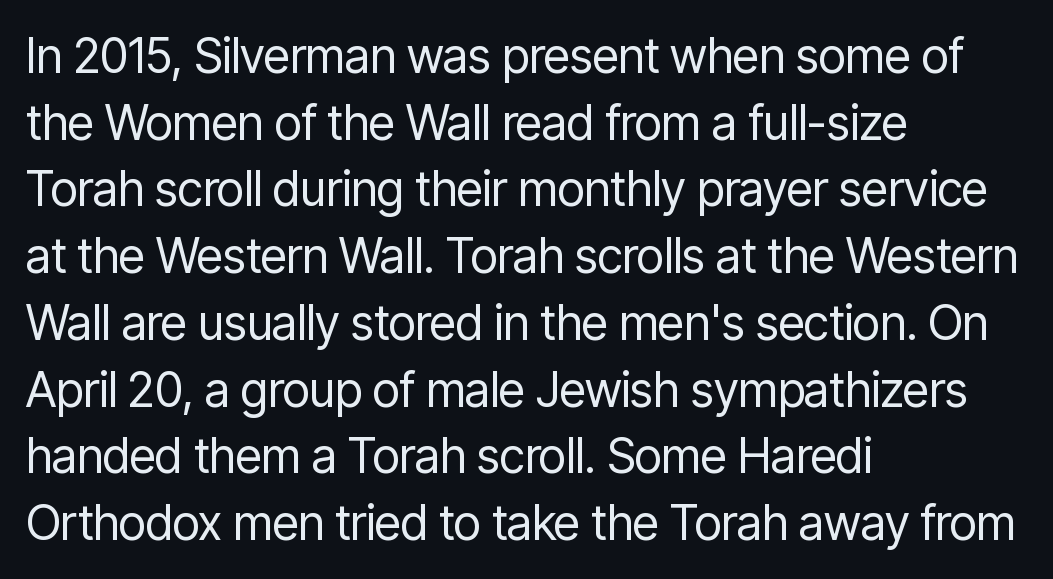
Q: Is the text bold? A: No.
Q: Is the text italic (slanted)? A: No, it is upright.
Q: Is the typeface a serif or a sans-serif typeface? A: Sans-serif.
Q: Is the text underlined? A: No.
Q: How is the paragraph aligned? A: Left-aligned.
Q: Is the spacing between letters normal or unusually wide? A: Normal.
Q: Is the spacing between lines tight, normal or loose? A: Normal.
Q: Width (condensed, normal, or wide)? A: Condensed.
Q: Stroke contrast? A: Low.
Q: x-height? A: Medium.
Q: Monospaced? A: No.
